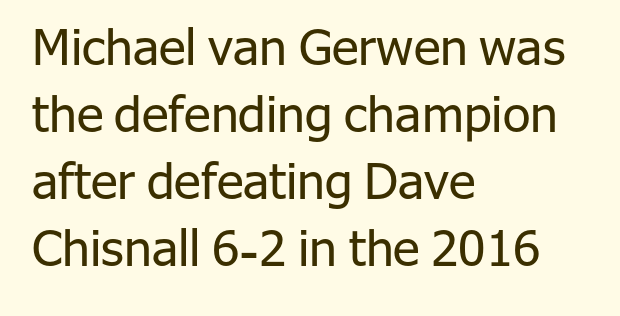
Layout note: lines flush left. The typeface has the unassuming heft of standard copy or less. The letters advance in unequal steps, a hallmark of proportional type. This rendering features lettering with no underline. What kind of face is this? One without serifs — a sans. No italicization has been applied; the sample stays upright.
